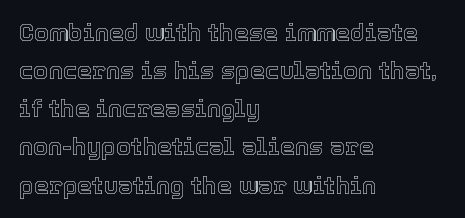
The image shows 24 px text type, upright; set left-aligned, normal line spacing (1.59x), normal letter spacing, not underlined.
